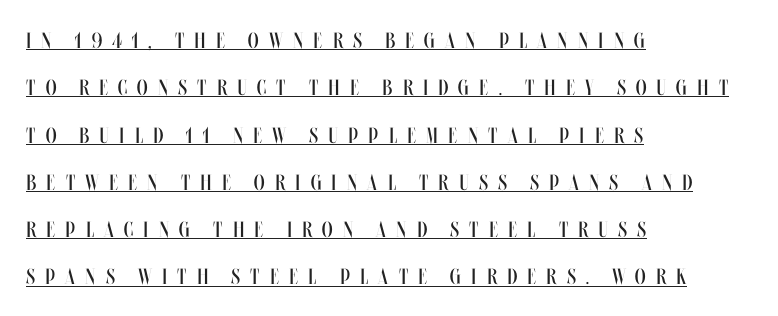
The image shows 22 px text type, upright; set left-aligned, loose line spacing (2.15x), unusually wide letter spacing (+0.46 em), underlined.
